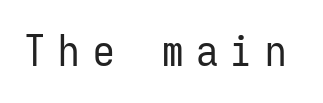
{"serif": "no", "italic": "no", "bold": "no", "weight": "regular", "width": "condensed", "stroke_contrast": "low", "x_height": "medium", "monospaced": "yes", "underline": "no", "letter_spacing": "wide", "letter_spacing_em": 0.3, "glyph_px": 43}
